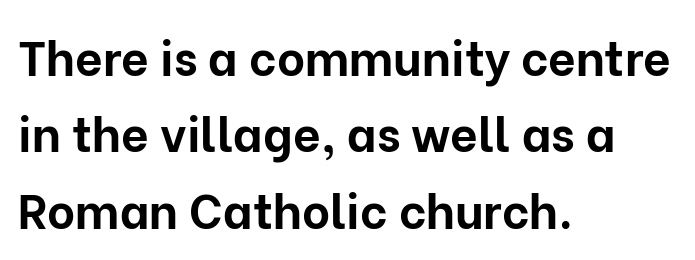
The image shows 48 px bold sans-serif type, upright; set left-aligned, normal line spacing (1.59x), normal letter spacing, not underlined; low stroke contrast and a medium x-height.
